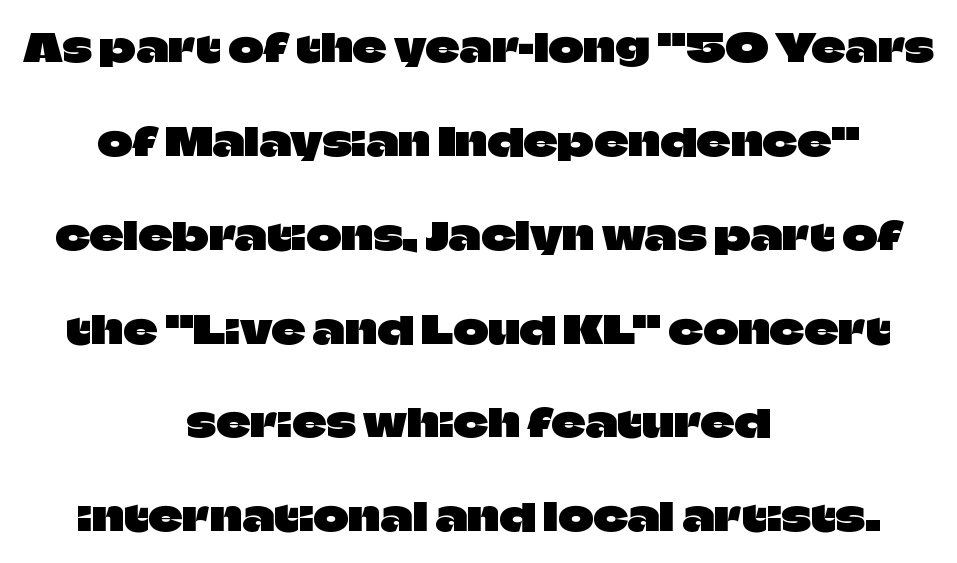
Q: Is the text italic (slanted)? A: No, it is upright.
Q: Is the typeface a serif or a sans-serif typeface? A: Sans-serif.
Q: Is the text underlined? A: No.
Q: How is the paragraph aligned? A: Centered.
Q: Is the spacing between letters normal or unusually wide? A: Normal.
Q: Is the spacing between lines tight, normal or loose? A: Loose.
Q: Width (condensed, normal, or wide)? A: Normal.
Q: Stroke contrast? A: Low.
Q: x-height? A: Large.
Q: Monospaced? A: No.
